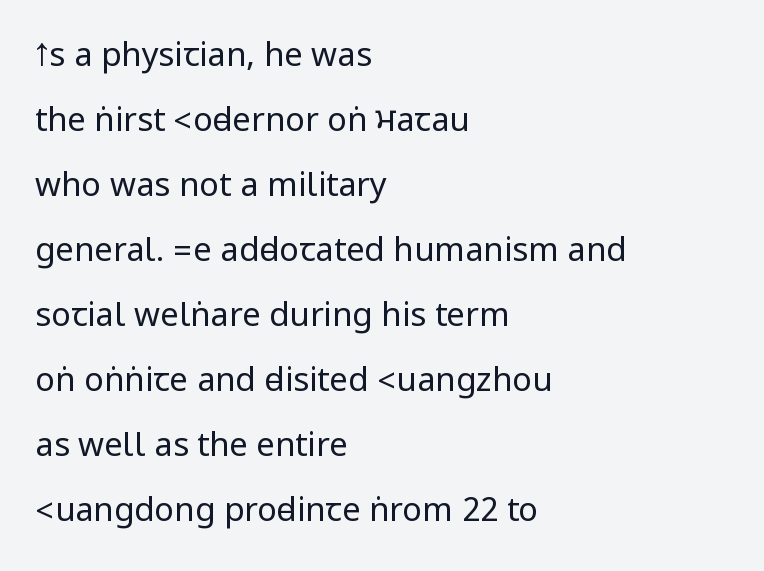
Does extra space separate the letters? No, they use regular spacing. Posture: upright roman. The passage shown is typeset with a sans-serif family. The designer dialed line spacing up above the default.
